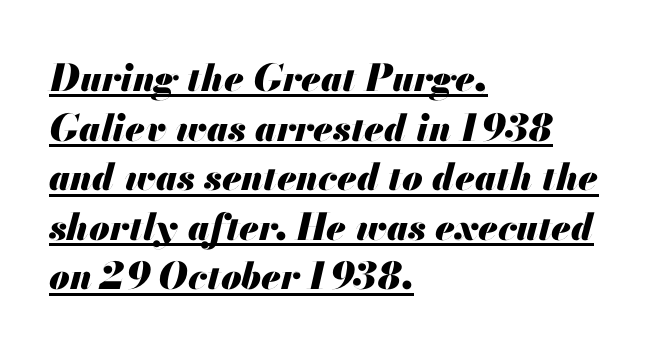
The image shows 37 px heavy type, italic (leaning right); set left-aligned, normal line spacing (1.34x), normal letter spacing, underlined; medium stroke contrast and a small x-height.
